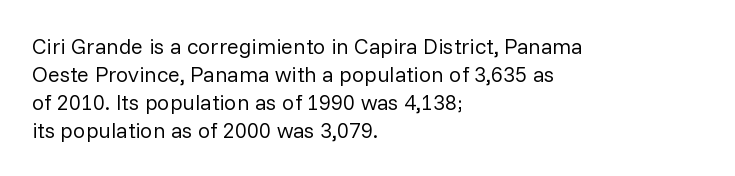
The image shows 22 px text type, upright; set left-aligned, normal line spacing (1.27x), normal letter spacing, not underlined.
